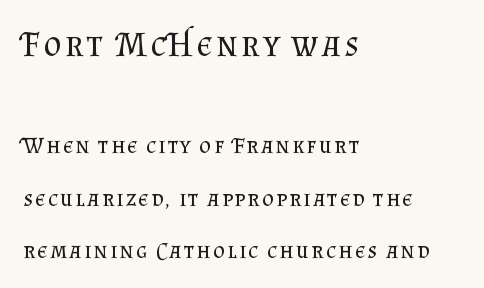
Q: Is the text bold? A: No.
Q: Is the text italic (slanted)? A: No, it is upright.
Q: Is the typeface a serif or a sans-serif typeface? A: Serif.
Q: Is the text underlined? A: No.
Q: How is the paragraph aligned? A: Left-aligned.
Q: Is the spacing between lines tight, normal or loose? A: Loose.
Q: Which block of text is set in a larger size, the first (top) or the second (bottom)? A: The first (top) one.
Q: Width (condensed, normal, or wide)? A: Normal.
Q: Stroke contrast? A: Medium.
Q: x-height? A: Small.
Q: Monospaced? A: No.
